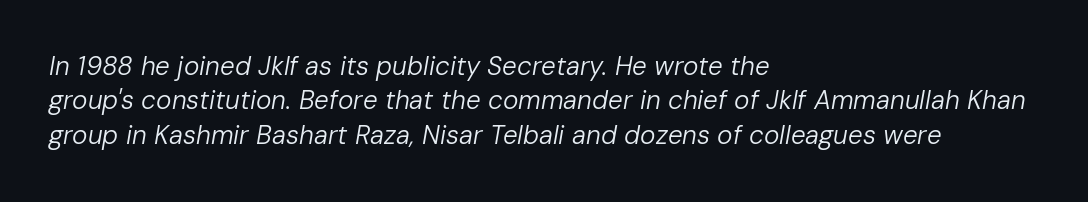
Q: Is the text bold? A: No.
Q: Is the text italic (slanted)? A: Yes, it leans right by about 10 degrees.
Q: Is the text underlined? A: No.
Q: How is the paragraph aligned? A: Left-aligned.
Q: Is the spacing between letters normal or unusually wide? A: Normal.
Q: Is the spacing between lines tight, normal or loose? A: Normal.
